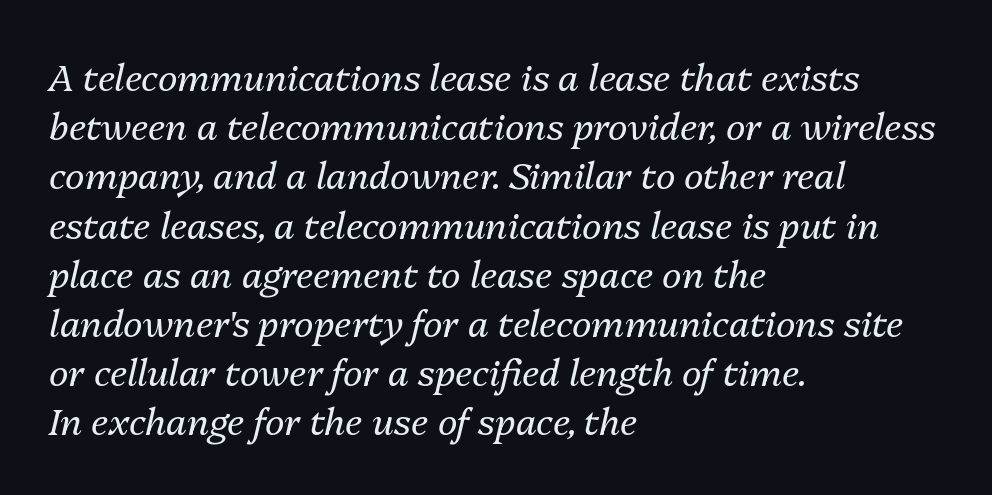
The passage shown stacks its lines at a standard gap. The text carries the slant typical of an italic or oblique font. Students, note that the glyphs here touch the page at normal intervals. In CSS terms this would be text-align: left. These lines are rendered in a variable-pitch font.
